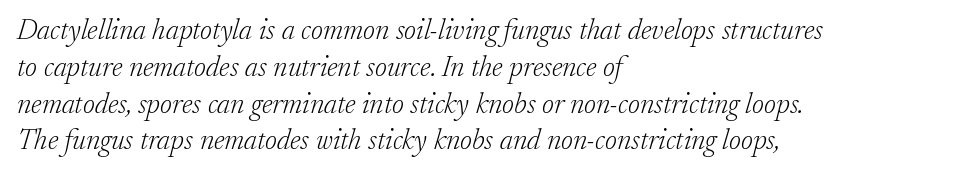
{"serif": "yes", "italic": "yes", "lean": "right", "slant_degrees": 17, "bold": "no", "weight": "light", "width": "normal", "stroke_contrast": "low", "x_height": "small", "monospaced": "no", "underline": "no", "align": "left", "line_spacing": "normal", "line_spacing_ratio": 1.27, "letter_spacing": "normal", "letter_spacing_em": 0.0, "glyph_px": 29}
